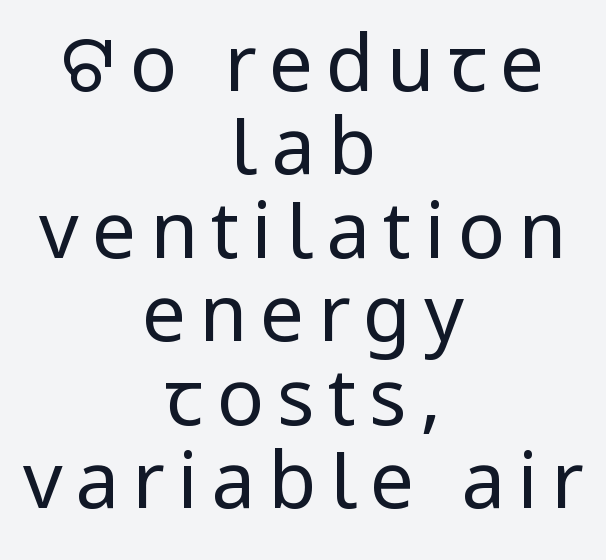
{"serif": "no", "italic": "no", "bold": "no", "weight": "regular", "width": "normal", "stroke_contrast": "low", "x_height": "medium", "monospaced": "no", "underline": "no", "align": "center", "line_spacing": "tight", "line_spacing_ratio": 1.07, "glyph_px": 78}
